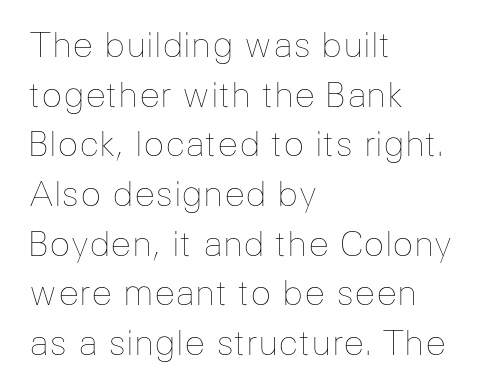
Q: Is the text bold? A: No.
Q: Is the text italic (slanted)? A: No, it is upright.
Q: Is the text underlined? A: No.
Q: How is the paragraph aligned? A: Left-aligned.
Q: Is the spacing between letters normal or unusually wide? A: Normal.
Q: Is the spacing between lines tight, normal or loose? A: Normal.
Q: Width (condensed, normal, or wide)? A: Normal.
Q: Stroke contrast? A: Low.
Q: x-height? A: Medium.
Q: Monospaced? A: No.
